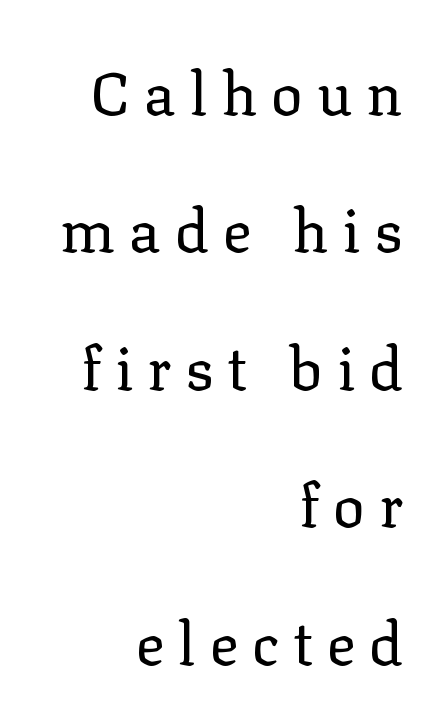
Q: Is the text bold? A: No.
Q: Is the text italic (slanted)? A: No, it is upright.
Q: Is the typeface a serif or a sans-serif typeface? A: Serif.
Q: Is the text underlined? A: No.
Q: How is the paragraph aligned? A: Right-aligned.
Q: Is the spacing between letters normal or unusually wide? A: Unusually wide.
Q: Is the spacing between lines tight, normal or loose? A: Loose.
Q: Width (condensed, normal, or wide)? A: Normal.
Q: Stroke contrast? A: Low.
Q: x-height? A: Medium.
Q: Monospaced? A: No.
